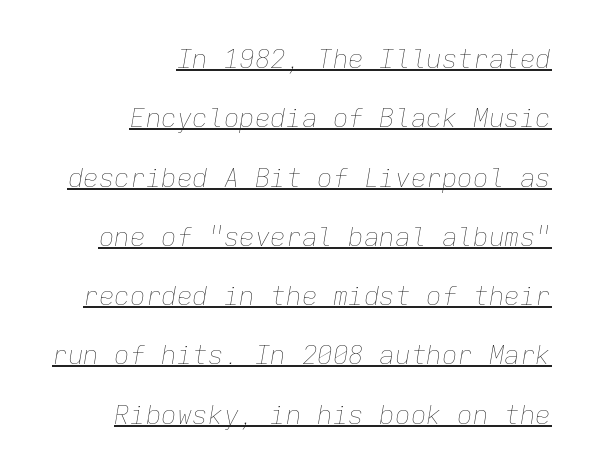
{"italic": "yes", "lean": "right", "slant_degrees": 9, "bold": "no", "underline": "yes", "align": "right", "line_spacing": "loose", "line_spacing_ratio": 2.28, "letter_spacing": "normal", "letter_spacing_em": 0.0, "glyph_px": 26}
